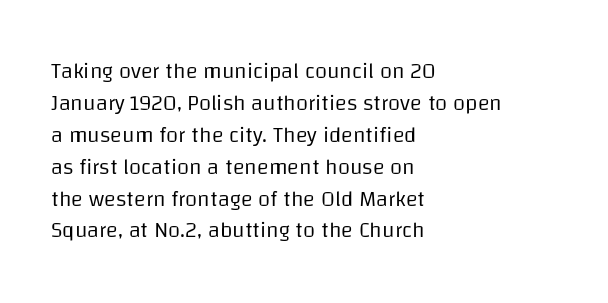
Q: Is the text bold? A: No.
Q: Is the text italic (slanted)? A: No, it is upright.
Q: Is the text underlined? A: No.
Q: How is the paragraph aligned? A: Left-aligned.
Q: Is the spacing between letters normal or unusually wide? A: Normal.
Q: Is the spacing between lines tight, normal or loose? A: Normal.
